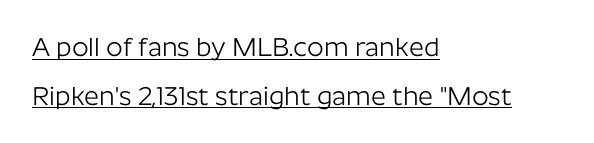
Q: Is the text bold? A: No.
Q: Is the text italic (slanted)? A: No, it is upright.
Q: Is the text underlined? A: Yes.
Q: How is the paragraph aligned? A: Left-aligned.
Q: Is the spacing between letters normal or unusually wide? A: Normal.
